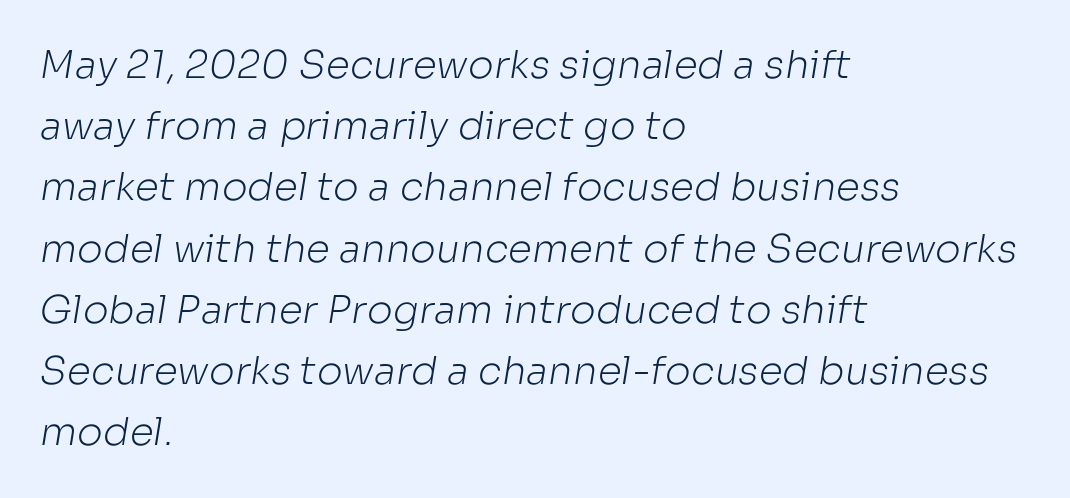
Q: Is the text bold? A: No.
Q: Is the typeface a serif or a sans-serif typeface? A: Sans-serif.
Q: Is the text underlined? A: No.
Q: How is the paragraph aligned? A: Left-aligned.
Q: Is the spacing between letters normal or unusually wide? A: Normal.
Q: Is the spacing between lines tight, normal or loose? A: Normal.
Q: Width (condensed, normal, or wide)? A: Normal.
Q: Stroke contrast? A: Low.
Q: x-height? A: Medium.
Q: Monospaced? A: No.
